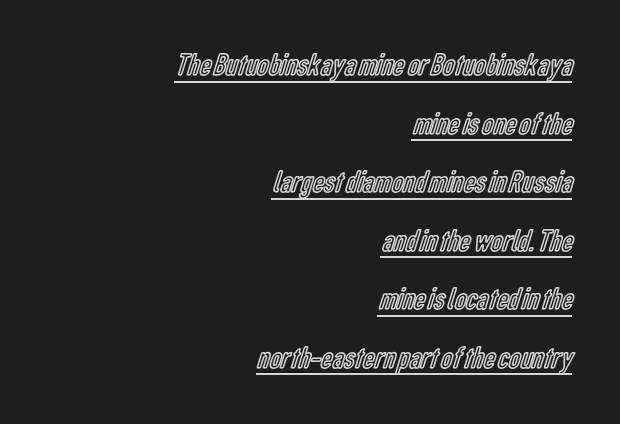
{"width": "condensed", "x_height": "medium", "monospaced": "no", "underline": "yes", "align": "right", "line_spacing_ratio": 1.83, "letter_spacing": "normal", "letter_spacing_em": 0.0, "glyph_px": 32}
